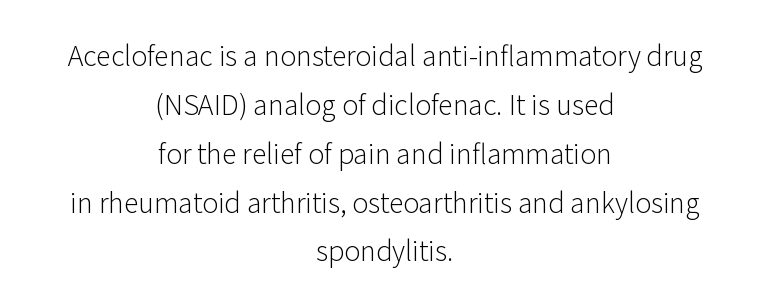
Does extra space separate the letters? No, they use regular spacing. This rendering uses center alignment, leaving both contours irregular but symmetric. Tall strokes in this sample are plumb rather than angled. Summary of weight: not heavy and not bold.
